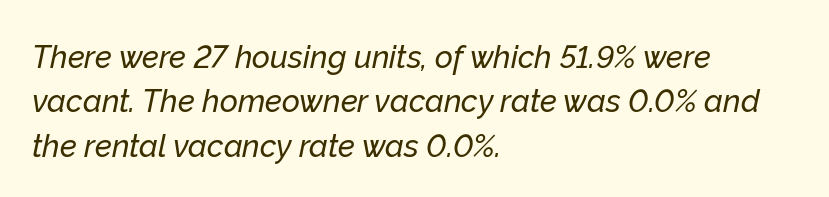
Caption: standard tracking, unaltered. Just letters on the line, the space beneath them empty. The lines sit at an ordinary, default distance from one another. Alignment: flush left. Designer's note — italics engaged. The passage shown is typed in a proportional face where columns would drift.
